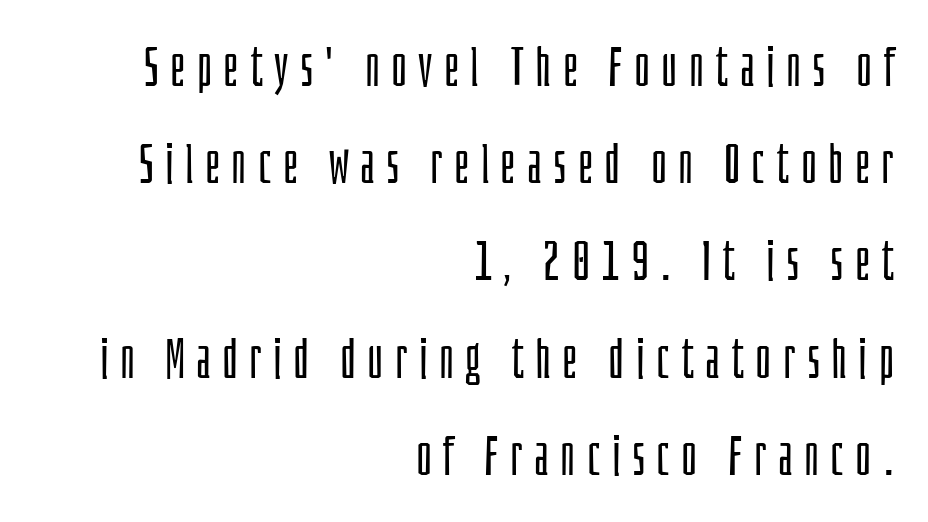
Designer's note — italics off, roman on. Think standard paragraph weight, or any step lighter than that. Look at the bottom of the vertical strokes: they stop flat, with no serifs. Does extra space separate the letters? Yes, quite a lot of it. Honestly, there is no underline to notice here at all. The face used here is proportionally spaced, like ordinary book or web type.
